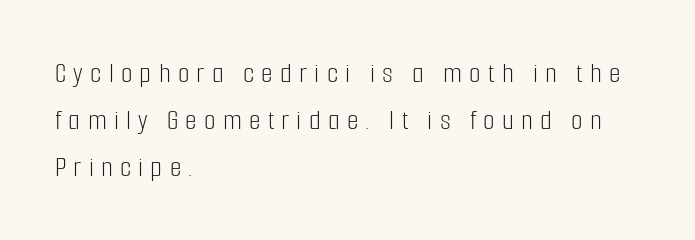
{"serif": "no", "italic": "no", "bold": "no", "weight": "light", "width": "condensed", "stroke_contrast": "low", "x_height": "medium", "monospaced": "no", "underline": "no", "align": "left", "line_spacing": "normal", "line_spacing_ratio": 1.56, "letter_spacing": "wide", "letter_spacing_em": 0.24, "glyph_px": 30}
